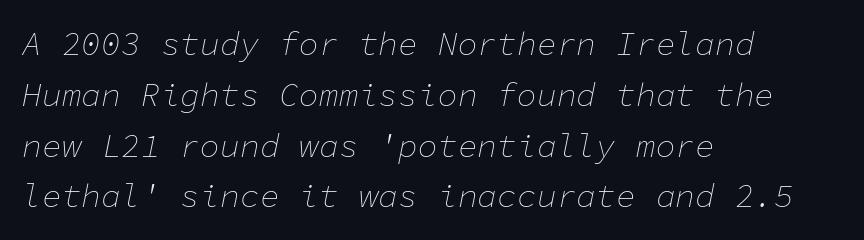
{"italic": "yes", "lean": "right", "slant_degrees": 11, "bold": "no", "weight": "thin", "width": "normal", "stroke_contrast": "low", "x_height": "medium", "monospaced": "yes", "underline": "no", "align": "left", "line_spacing": "normal", "line_spacing_ratio": 1.54, "letter_spacing": "normal", "letter_spacing_em": 0.0, "glyph_px": 33}
